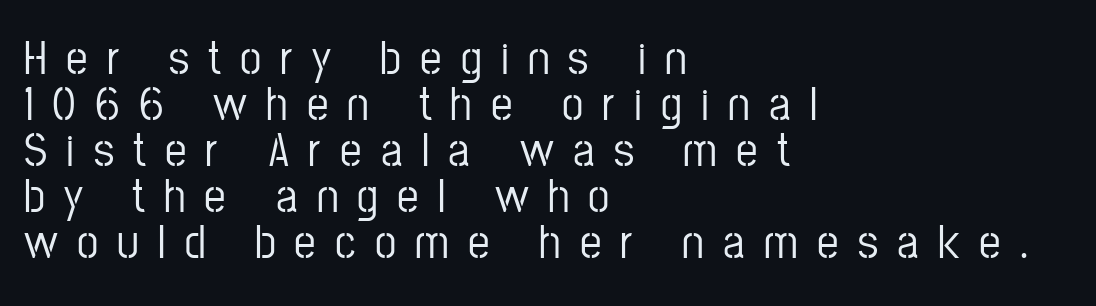
Alignment: flush left. The passage shown is typed in a proportional face where columns would drift. Type style note: lacks serifs. The font's upright variant was chosen for this text.
